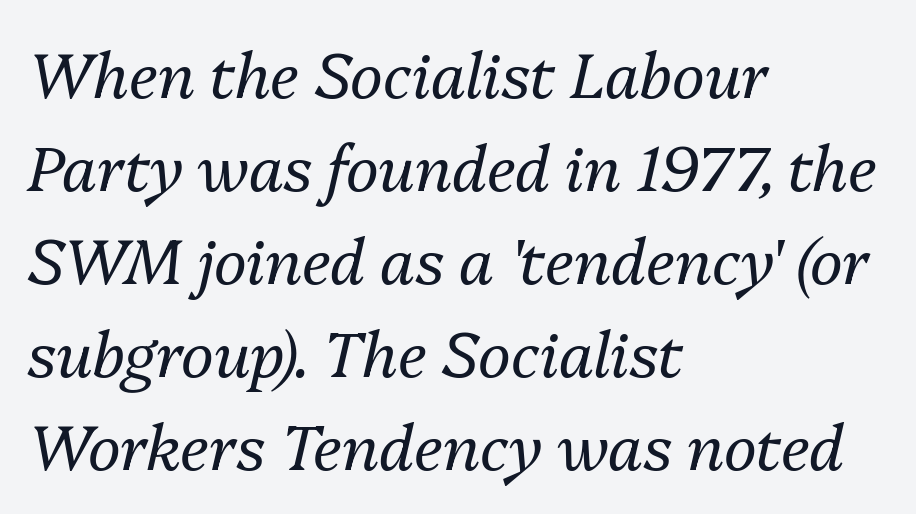
You could not count columns in this text — the font is proportionally spaced. Weight: in the light-to-regular range. It's the slanting kind of type. Each word holds together tightly as a unit, with standard inter-letter gaps.
